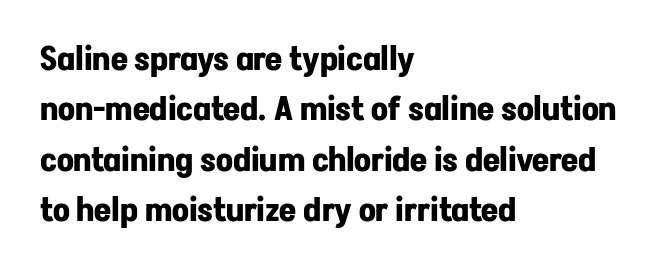
Q: Is the text bold? A: Yes.
Q: Is the text italic (slanted)? A: No, it is upright.
Q: Is the typeface a serif or a sans-serif typeface? A: Sans-serif.
Q: Is the text underlined? A: No.
Q: How is the paragraph aligned? A: Left-aligned.
Q: Is the spacing between letters normal or unusually wide? A: Normal.
Q: Is the spacing between lines tight, normal or loose? A: Normal.
Q: Width (condensed, normal, or wide)? A: Normal.
Q: Stroke contrast? A: Low.
Q: x-height? A: Medium.
Q: Monospaced? A: No.
